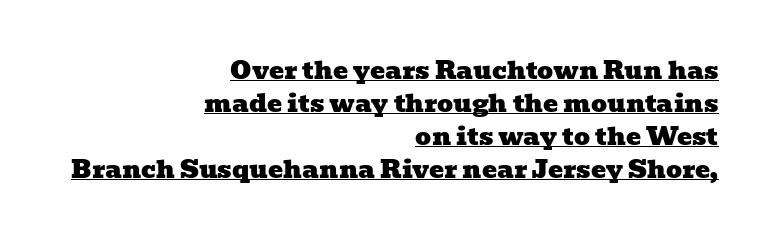
Characters follow at the spacing the type designer built in. A normal amount of white space separates one row of letters from the next. The rag falls on the left side of this text block. The string is rendered with underlining switched on.
